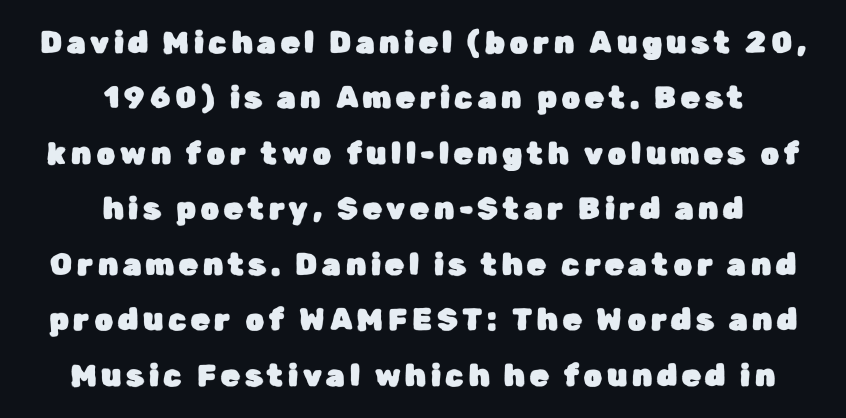
Q: Is the text italic (slanted)? A: No, it is upright.
Q: Is the typeface a serif or a sans-serif typeface? A: Sans-serif.
Q: Is the text underlined? A: No.
Q: How is the paragraph aligned? A: Centered.
Q: Width (condensed, normal, or wide)? A: Normal.
Q: Stroke contrast? A: Low.
Q: x-height? A: Medium.
Q: Monospaced? A: No.
